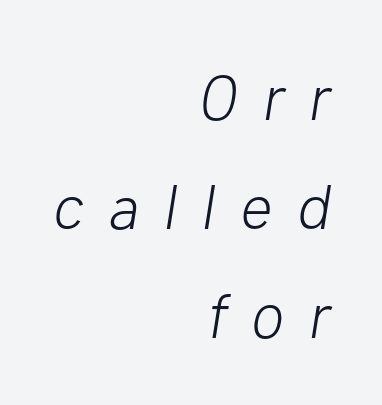
Q: Is the text bold? A: No.
Q: Is the text italic (slanted)? A: Yes, it leans right by about 10 degrees.
Q: Is the text underlined? A: No.
Q: How is the paragraph aligned? A: Right-aligned.
Q: Is the spacing between letters normal or unusually wide? A: Unusually wide.
Q: Width (condensed, normal, or wide)? A: Normal.
Q: Stroke contrast? A: Low.
Q: x-height? A: Medium.
Q: Monospaced? A: No.
